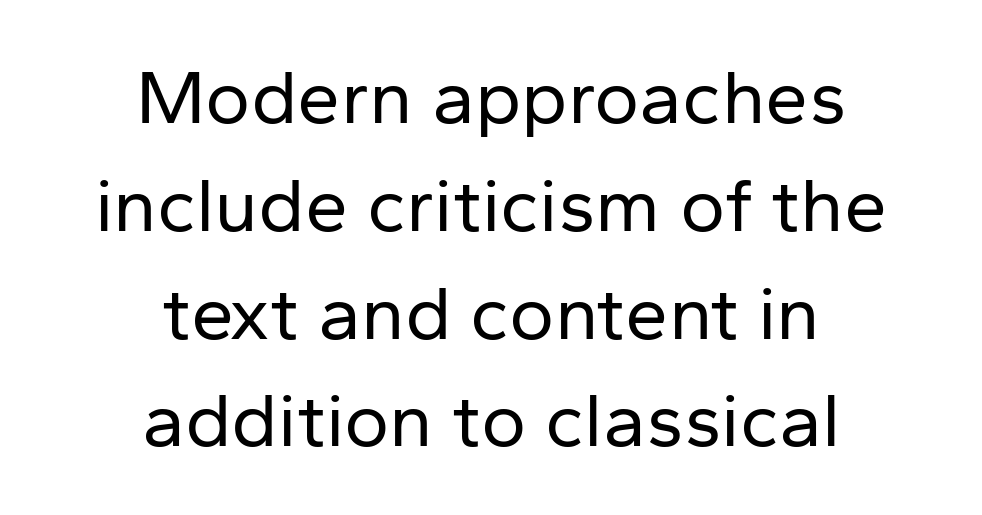
The typeface chosen for these lines omits serifs. This is not heavy type; no bold has been used. Has an underline been added? It has not. Caption: multi-line text, centered on the measure. Spacing verdict: proportional, widths tailored to each character. Tall strokes in this sample are plumb rather than angled.
